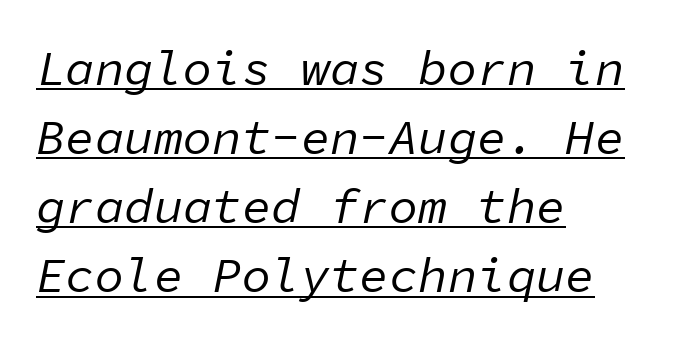
The face used here is rendered with its standard letterfit. The characters are drawn with everyday or finer stroke widths. Note the uniform advance width — an 'i' takes as much space as an 'm'. Each line starts at the same left margin while the right side varies. The specimen reads as italic at a glance. Regular leading.
